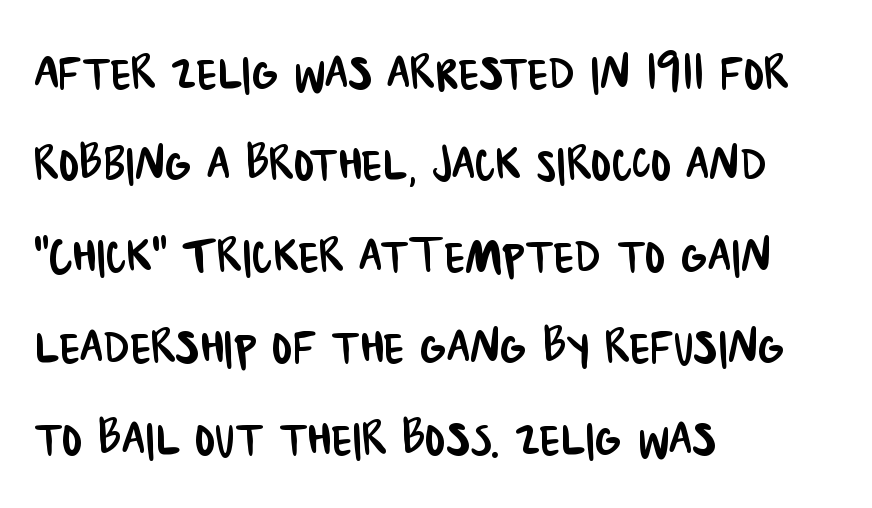
Are there feet on the stems? There aren't — it's a sans. The tracking reads as untouched default to a designer's eye. Leftover space on each line is placed entirely after the last word. Spacing verdict: proportional, widths tailored to each character. Unmarked baselines from the first word to the last.
